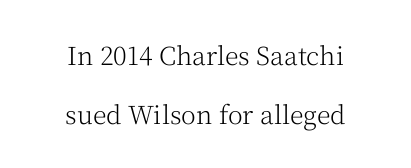
Q: Is the text bold? A: No.
Q: Is the text italic (slanted)? A: No, it is upright.
Q: Is the text underlined? A: No.
Q: How is the paragraph aligned? A: Centered.
Q: Is the spacing between letters normal or unusually wide? A: Normal.
Q: Is the spacing between lines tight, normal or loose? A: Loose.
